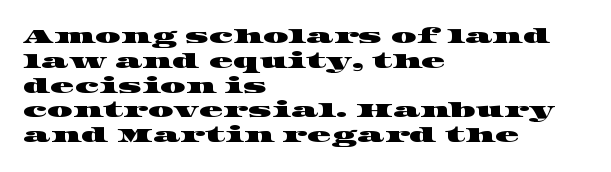
Q: Is the text underlined? A: No.
Q: How is the paragraph aligned? A: Left-aligned.
Q: Is the spacing between letters normal or unusually wide? A: Normal.
